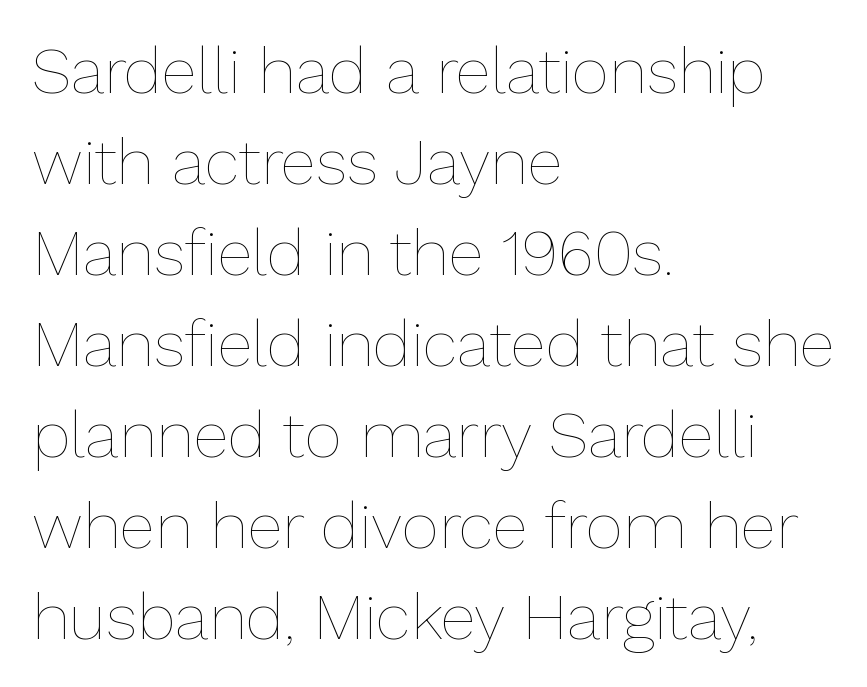
The vertical gap from one line to the next is medium. The passage shown is not bold in any degree. Type without underlining. Character widths vary here, with narrow letters taking less room than wide ones. The paragraph shown leans on its left margin. Posture: straight, roman, zero tilt.
